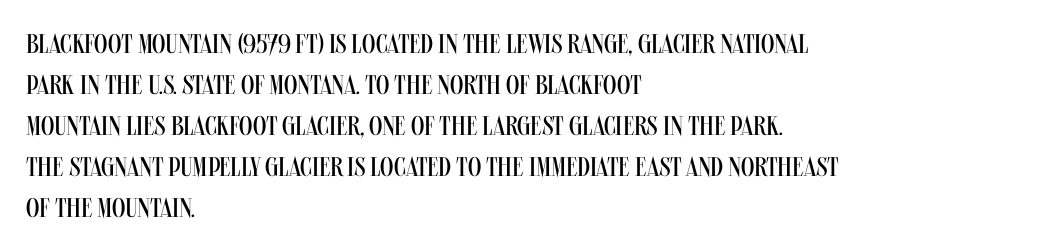
Q: Is the text bold? A: No.
Q: Is the text italic (slanted)? A: No, it is upright.
Q: Is the text underlined? A: No.
Q: How is the paragraph aligned? A: Left-aligned.
Q: Is the spacing between letters normal or unusually wide? A: Normal.
Q: Is the spacing between lines tight, normal or loose? A: Normal.
